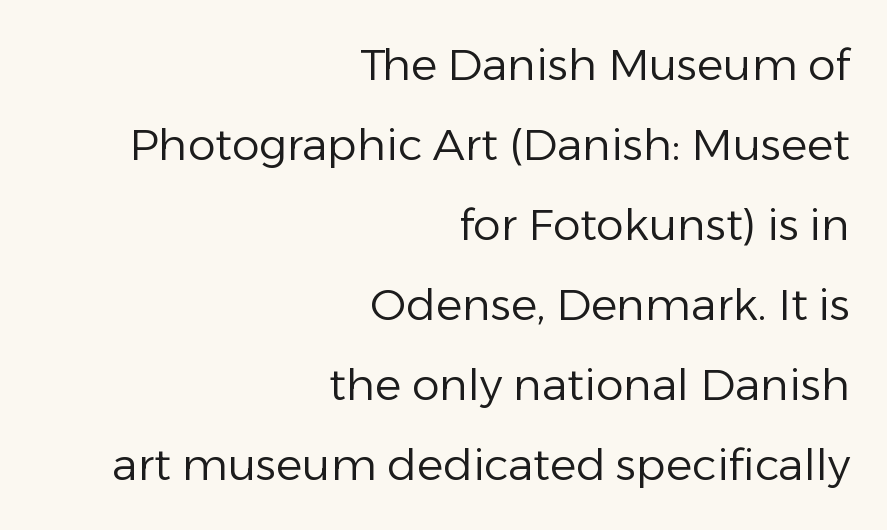
The image shows 44 px regular-weight sans-serif type, upright; set right-aligned, line spacing 1.82x, normal letter spacing, not underlined; low stroke contrast and a medium x-height.
